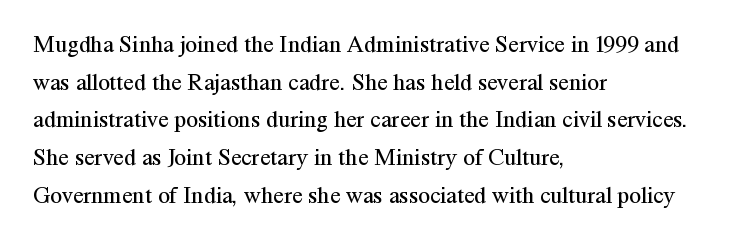
{"italic": "no", "bold": "no", "underline": "no", "align": "left", "line_spacing": "normal", "line_spacing_ratio": 1.57, "letter_spacing": "normal", "letter_spacing_em": 0.0, "glyph_px": 24}
